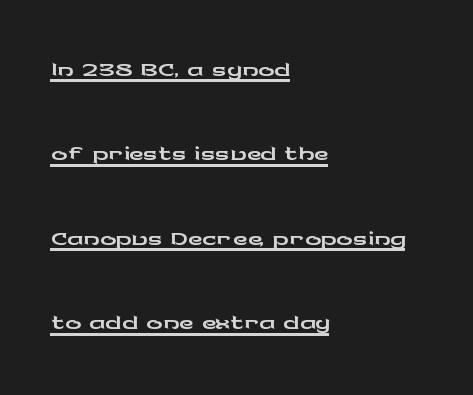
{"serif": "no", "italic": "no", "width": "wide", "stroke_contrast": "low", "x_height": "medium", "monospaced": "no", "underline": "yes", "align": "left", "line_spacing": "loose", "line_spacing_ratio": 2.11, "letter_spacing": "normal", "letter_spacing_em": 0.0, "glyph_px": 40}
